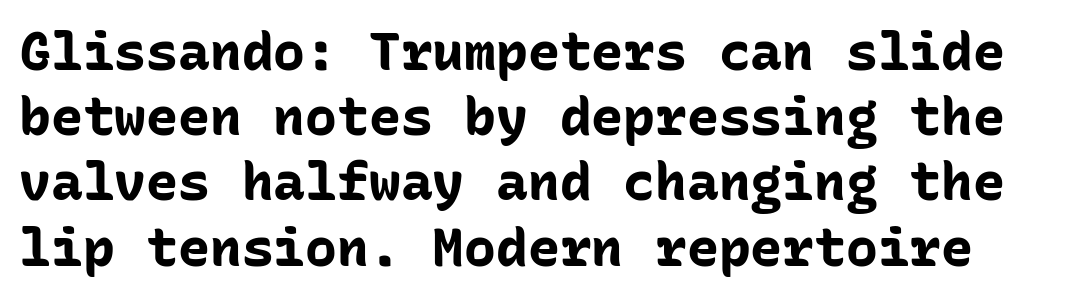
Q: Is the text bold? A: Yes.
Q: Is the text italic (slanted)? A: No, it is upright.
Q: Is the typeface a serif or a sans-serif typeface? A: Sans-serif.
Q: Is the text underlined? A: No.
Q: Is the spacing between letters normal or unusually wide? A: Normal.
Q: Width (condensed, normal, or wide)? A: Normal.
Q: Stroke contrast? A: Low.
Q: x-height? A: Medium.
Q: Monospaced? A: Yes.
